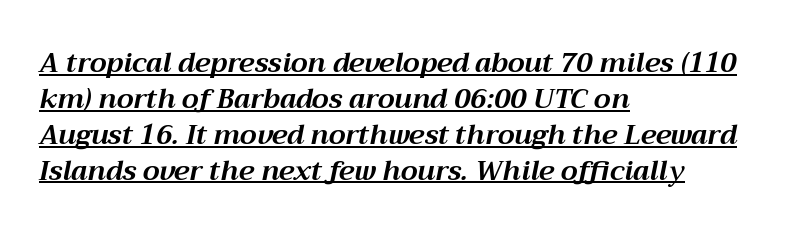
Q: Is the text bold? A: Yes.
Q: Is the text italic (slanted)? A: Yes, it leans right by about 12 degrees.
Q: Is the text underlined? A: Yes.
Q: How is the paragraph aligned? A: Left-aligned.
Q: Is the spacing between letters normal or unusually wide? A: Normal.
Q: Is the spacing between lines tight, normal or loose? A: Normal.
